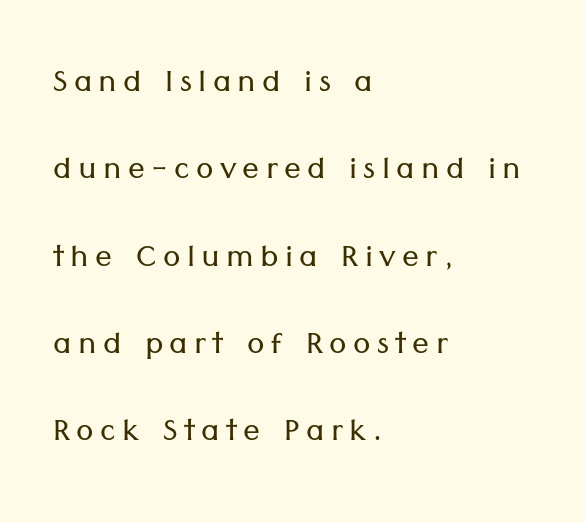
{"serif": "no", "italic": "no", "bold": "no", "weight": "light", "width": "normal", "stroke_contrast": "low", "x_height": "medium", "monospaced": "no", "underline": "no", "align": "left", "line_spacing": "loose", "line_spacing_ratio": 2.08, "glyph_px": 42}
